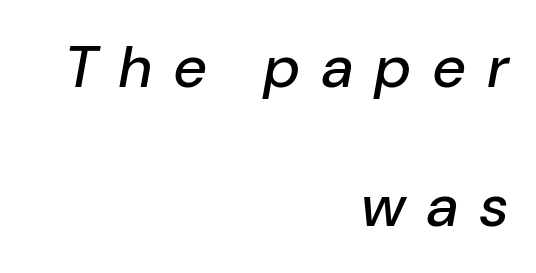
Q: Is the text italic (slanted)? A: Yes, it leans right by about 10 degrees.
Q: Is the text underlined? A: No.
Q: How is the paragraph aligned? A: Right-aligned.
Q: Is the spacing between letters normal or unusually wide? A: Unusually wide.
Q: Is the spacing between lines tight, normal or loose? A: Loose.
Q: Width (condensed, normal, or wide)? A: Normal.
Q: Stroke contrast? A: Low.
Q: x-height? A: Medium.
Q: Monospaced? A: No.
